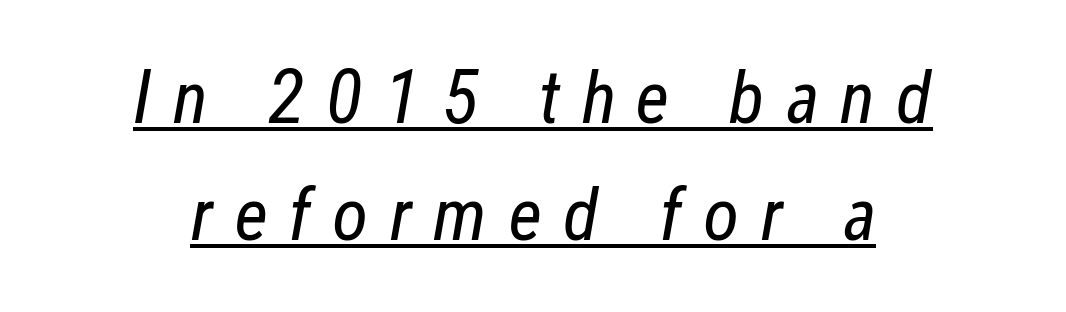
Both edges are ragged and mirror each other, which tells us the setting is centered. Do the characters align in a grid? No, the font is proportional. Slanted lettering throughout. The letterforms stand isolated, each surrounded by extra space.
